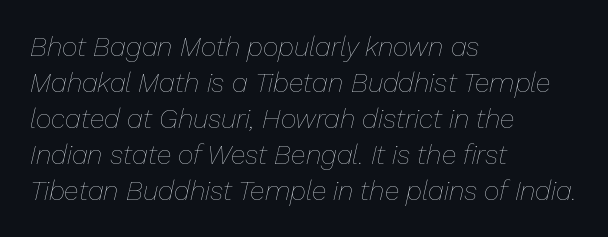
{"italic": "yes", "lean": "right", "slant_degrees": 13, "bold": "no", "underline": "no", "align": "left", "line_spacing": "normal", "line_spacing_ratio": 1.33, "letter_spacing": "normal", "letter_spacing_em": 0.0, "glyph_px": 27}
